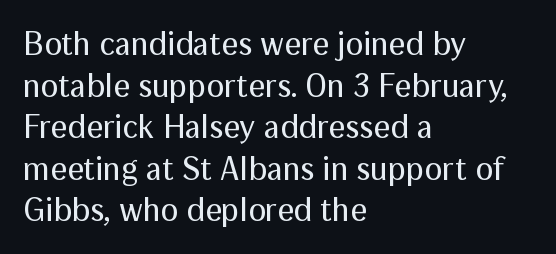
{"serif": "no", "italic": "no", "bold": "no", "weight": "regular", "width": "normal", "stroke_contrast": "medium", "x_height": "medium", "monospaced": "no", "underline": "no", "align": "left", "line_spacing": "normal", "line_spacing_ratio": 1.26, "letter_spacing": "normal", "letter_spacing_em": 0.0, "glyph_px": 33}
